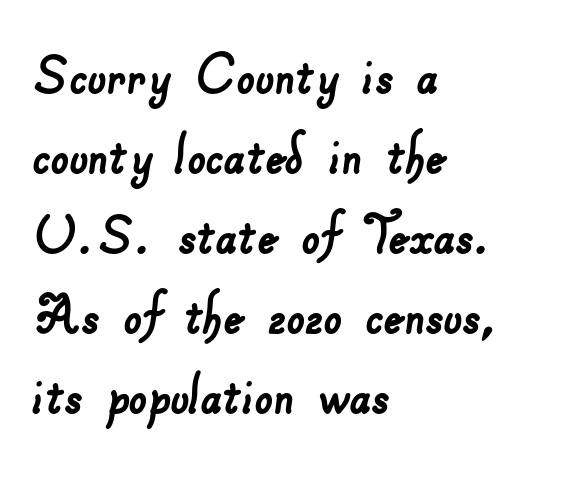
Where is the straight margin? On the left. Honestly, the letter spacing is just normal — you wouldn't notice it. Descender tails drop into unmarked territory. Regarding serifs, this sample does without them. The letters advance in unequal steps, a hallmark of proportional type.
